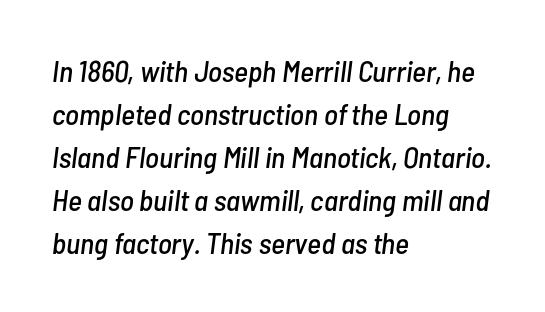
The text carries the slant typical of an italic or oblique font. The rendering uses natural spacing where letterforms have individual widths. Reading down the block, your eye returns to a fixed left position each line. In terms of leading, this rendering sits right in the middle. Any mark beneath the type? The region is blank. Observe the ordinary spacing: letters are neighbours, not strangers.
